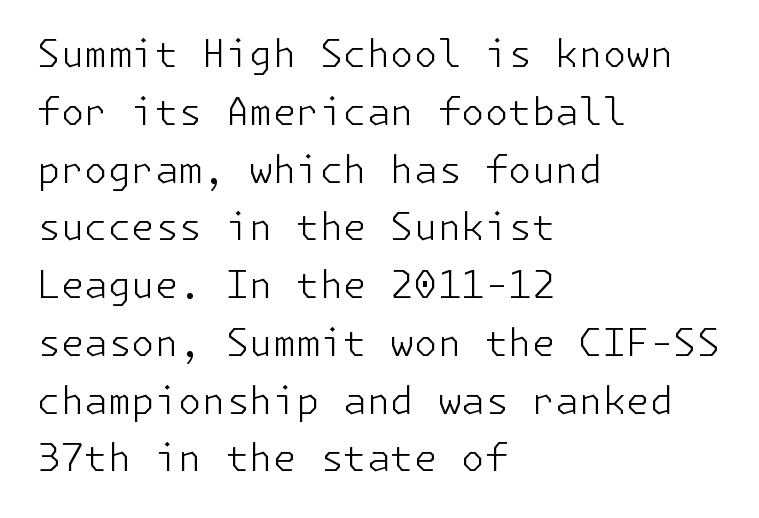
The image shows 38 px light sans-serif type, upright; set left-aligned, normal line spacing (1.52x), normal letter spacing, not underlined; low stroke contrast and a medium x-height.
